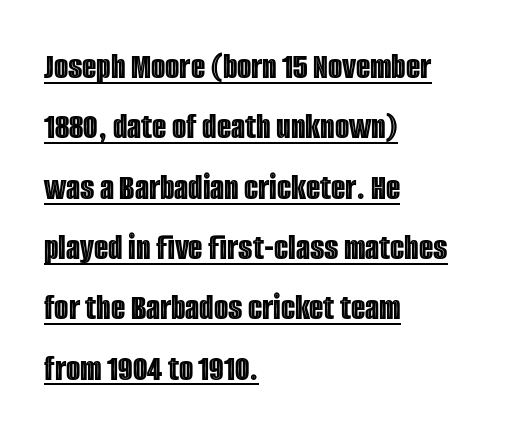
The line texture is even and compact thanks to regular tracking. A classic flush-left, rag-right setting is used for this passage. Spacing verdict: proportional, widths tailored to each character. Nope, not italic — everything's standing straight. The vertical gap from one line to the next is medium. Somebody hit Ctrl+U on this one — the words are underlined.
